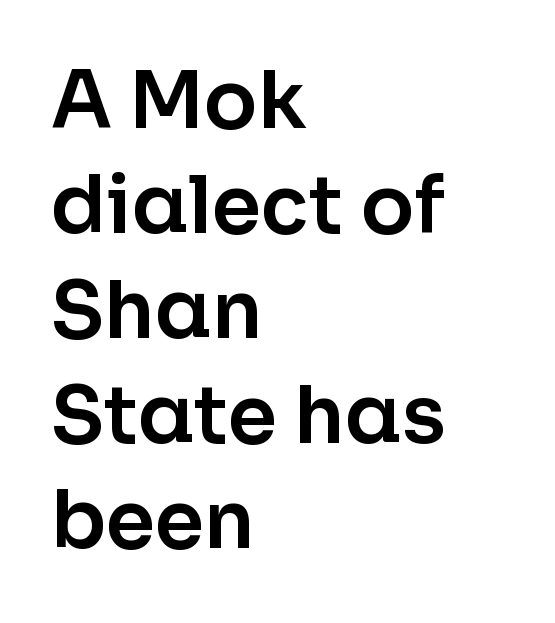
Q: Is the text italic (slanted)? A: No, it is upright.
Q: Is the typeface a serif or a sans-serif typeface? A: Sans-serif.
Q: Is the text underlined? A: No.
Q: How is the paragraph aligned? A: Left-aligned.
Q: Is the spacing between letters normal or unusually wide? A: Normal.
Q: Is the spacing between lines tight, normal or loose? A: Normal.
Q: Width (condensed, normal, or wide)? A: Normal.
Q: Stroke contrast? A: Low.
Q: x-height? A: Medium.
Q: Monospaced? A: No.
